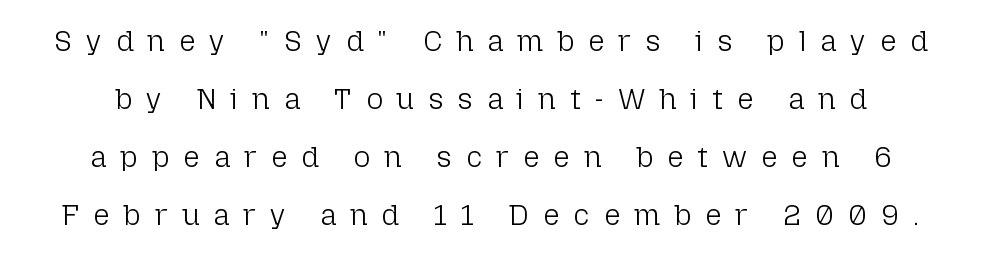
The zone under the glyphs is completely vacant. You can tell from the bare stems that sans-serif type was used. Nope, not italic — everything's standing straight. Compared with a typical body face, this is equally light or lighter still. The lines are spread far apart with generous leading. Think of a printed novel: that variable character pitch is what you see here.
